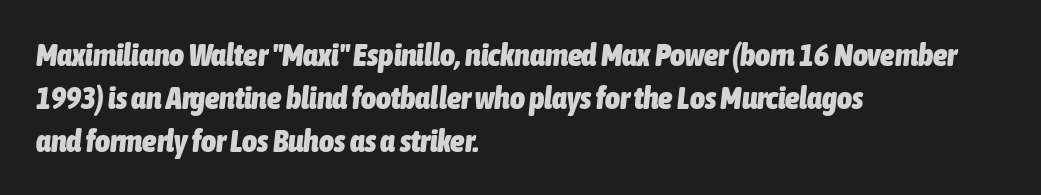
Does the weight exceed regular? Yes, all the way to bold. Left-aligned paragraph, ragged on the right. The letters are slanted; this is an italic face. Varying glyph widths throughout — classic text-font behaviour.
